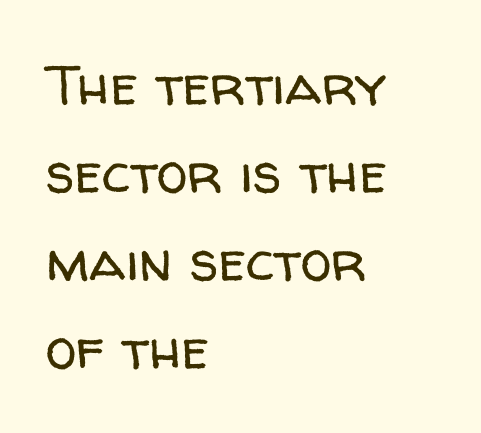
Q: Is the text bold? A: No.
Q: Is the text italic (slanted)? A: No, it is upright.
Q: Is the typeface a serif or a sans-serif typeface? A: Sans-serif.
Q: Is the text underlined? A: No.
Q: How is the paragraph aligned? A: Left-aligned.
Q: Is the spacing between letters normal or unusually wide? A: Normal.
Q: Is the spacing between lines tight, normal or loose? A: Normal.
Q: Width (condensed, normal, or wide)? A: Normal.
Q: Stroke contrast? A: Low.
Q: x-height? A: Medium.
Q: Monospaced? A: No.
